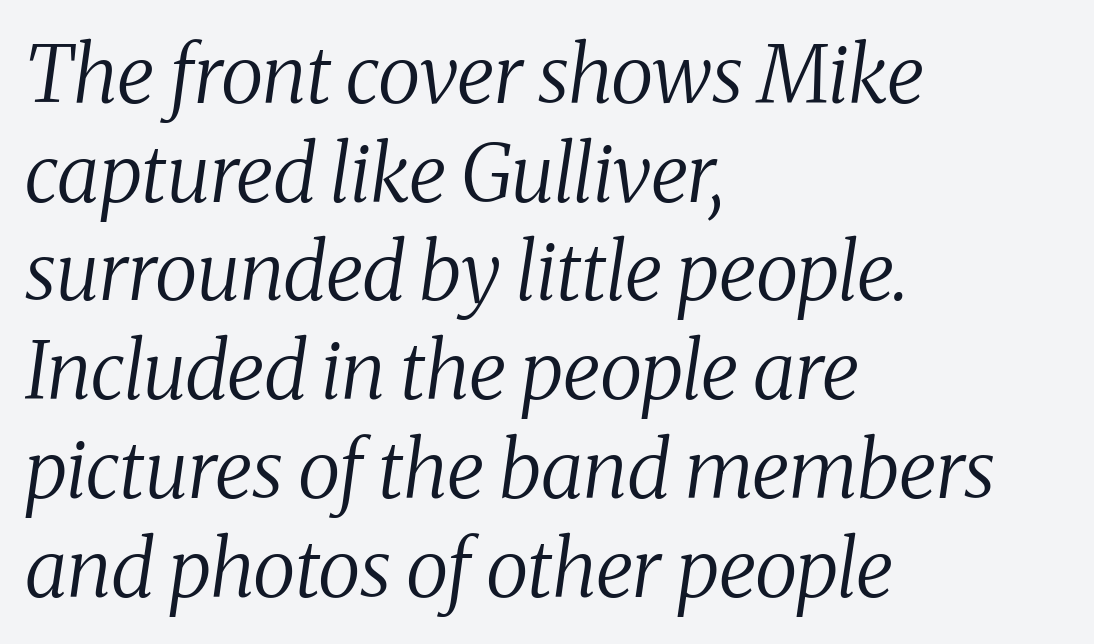
Q: Is the text bold? A: No.
Q: Is the text italic (slanted)? A: Yes, it leans right by about 8 degrees.
Q: Is the typeface a serif or a sans-serif typeface? A: Serif.
Q: Is the text underlined? A: No.
Q: How is the paragraph aligned? A: Left-aligned.
Q: Is the spacing between letters normal or unusually wide? A: Normal.
Q: Is the spacing between lines tight, normal or loose? A: Normal.
Q: Width (condensed, normal, or wide)? A: Normal.
Q: Stroke contrast? A: Medium.
Q: x-height? A: Medium.
Q: Monospaced? A: No.
